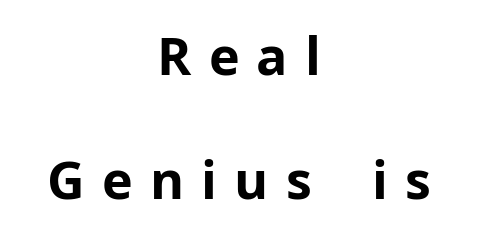
The image shows 52 px bold sans-serif type, upright; set centered, loose line spacing (2.39x), unusually wide letter spacing (+0.33 em), not underlined; low stroke contrast and a medium x-height.
